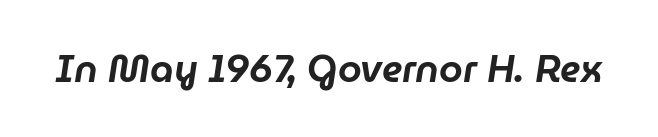
The image shows 38 px text type, italic (leaning right); set normal letter spacing, not underlined; low stroke contrast and a medium x-height.
